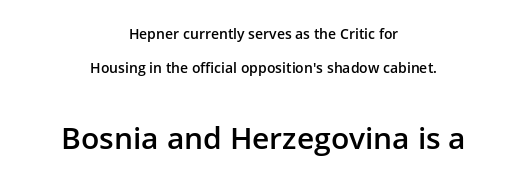
Think of a printed novel: that variable character pitch is what you see here. The passage shown is semibold, sitting just below true bold. The tracking reads as untouched default to a designer's eye. These lines stack symmetrically, like a column narrowing and widening about its center. In terms of leading, this rendering errs on the spacious side. The rendering shows plain stroke endings on the letterforms — a sans-serif design.
